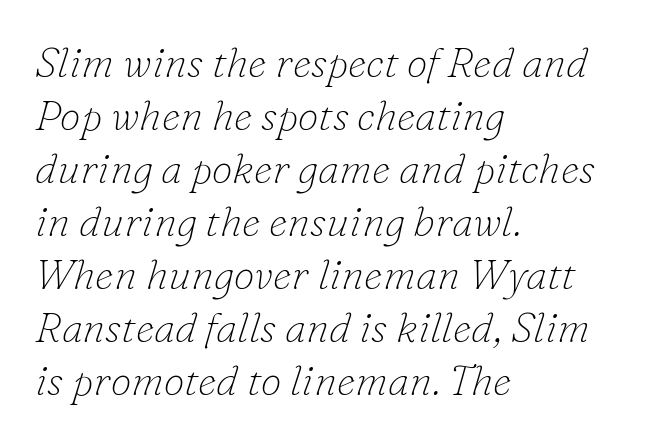
The image shows 42 px thin serif type, italic (leaning right); set left-aligned, normal line spacing (1.26x), normal letter spacing, not underlined; low stroke contrast and a small x-height.
